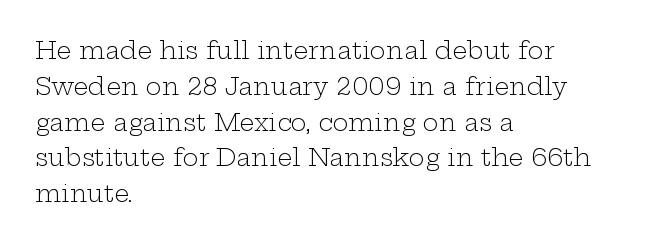
The setting favours the left margin, as ordinary paragraphs usually do. Upright lettering throughout. Letter spacing: default. No chunkiness to these letters — they're not bold.
